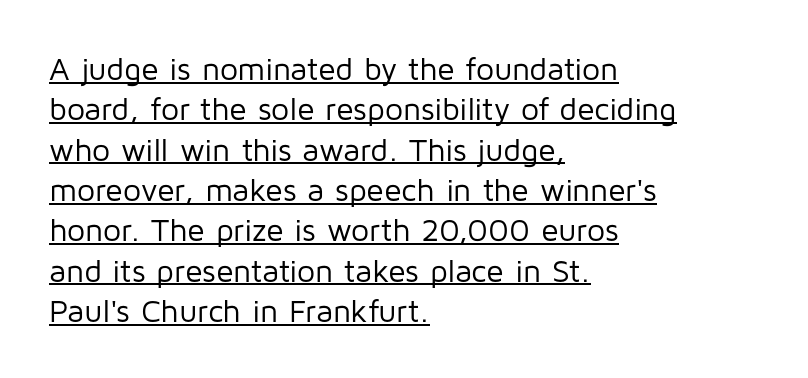
The image shows 32 px regular-weight sans-serif type, upright; set left-aligned, normal line spacing (1.26x), normal letter spacing, underlined; low stroke contrast and a medium x-height.
